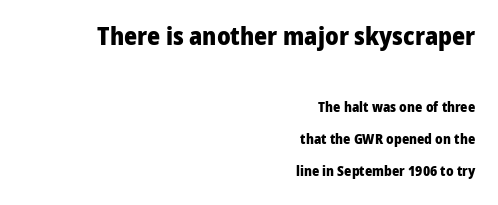
The image shows 25 px bold type, upright; set right-aligned, loose line spacing (2.26x), normal letter spacing, not underlined; the first (top) block is 1.79x larger.
